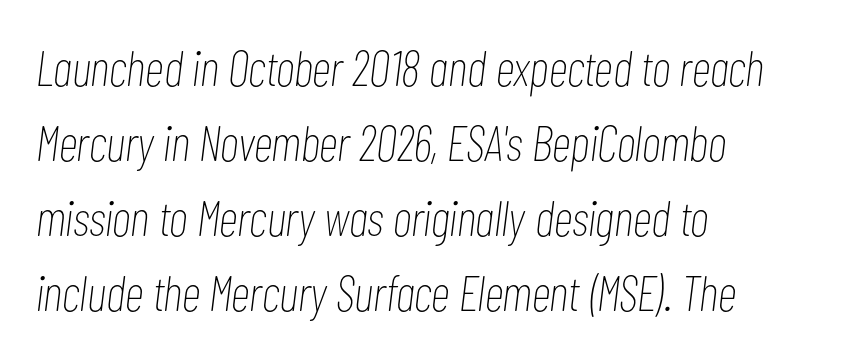
Q: Is the text bold? A: No.
Q: Is the text italic (slanted)? A: Yes, it leans right by about 7 degrees.
Q: Is the text underlined? A: No.
Q: How is the paragraph aligned? A: Left-aligned.
Q: Is the spacing between letters normal or unusually wide? A: Normal.
Q: Is the spacing between lines tight, normal or loose? A: Normal.
Q: Width (condensed, normal, or wide)? A: Condensed.
Q: Stroke contrast? A: Low.
Q: x-height? A: Medium.
Q: Monospaced? A: No.
